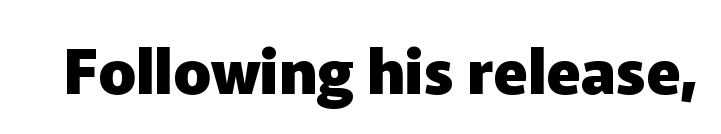
{"serif": "no", "italic": "no", "bold": "yes", "weight": "heavy", "width": "normal", "stroke_contrast": "low", "x_height": "medium", "monospaced": "no", "underline": "no", "letter_spacing": "normal", "letter_spacing_em": 0.0, "glyph_px": 62}
